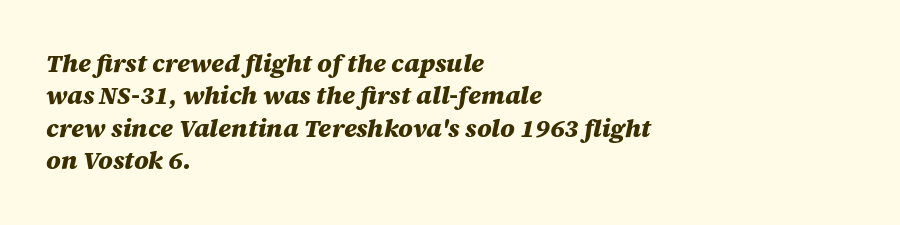
{"italic": "yes", "lean": "right", "slant_degrees": 12, "bold": "yes", "underline": "no", "align": "left", "line_spacing": "normal", "line_spacing_ratio": 1.3, "letter_spacing": "normal", "letter_spacing_em": 0.0, "glyph_px": 25}
